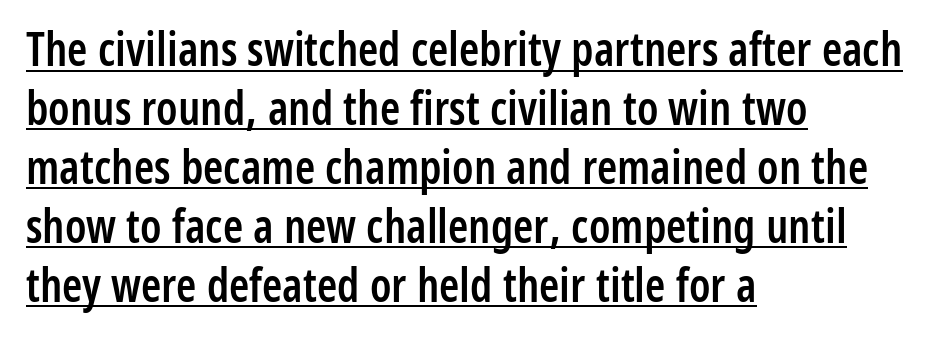
{"serif": "no", "italic": "no", "bold": "semi", "weight": "semibold", "width": "condensed", "stroke_contrast": "low", "x_height": "medium", "monospaced": "no", "underline": "yes", "align": "left", "line_spacing": "normal", "line_spacing_ratio": 1.28, "letter_spacing": "normal", "letter_spacing_em": 0.0, "glyph_px": 46}
